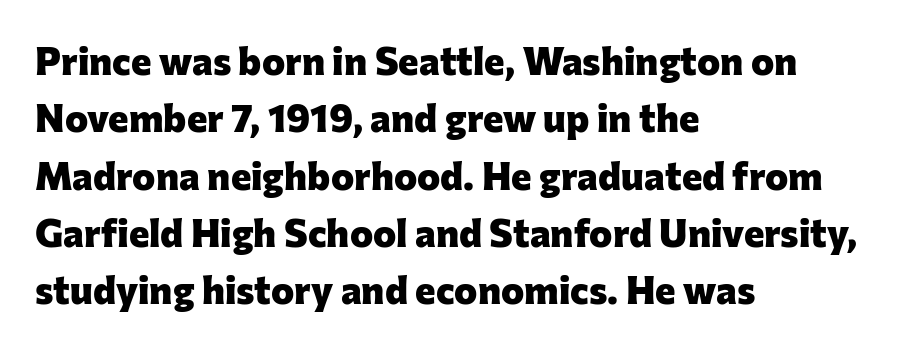
{"serif": "no", "italic": "no", "bold": "yes", "weight": "heavy", "width": "normal", "stroke_contrast": "low", "x_height": "medium", "monospaced": "no", "underline": "no", "align": "left", "line_spacing": "normal", "line_spacing_ratio": 1.47, "letter_spacing": "normal", "letter_spacing_em": 0.0, "glyph_px": 39}
